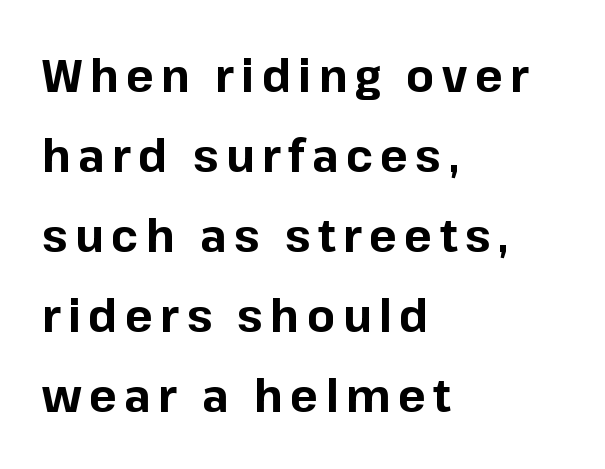
{"serif": "no", "italic": "no", "bold": "yes", "weight": "bold", "width": "normal", "stroke_contrast": "low", "x_height": "medium", "monospaced": "no", "underline": "no", "align": "left", "line_spacing_ratio": 1.74, "glyph_px": 46}
